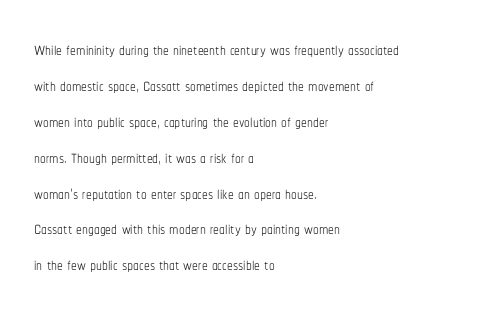
The image shows 23 px text type, upright; set left-aligned, normal line spacing (1.56x), normal letter spacing, not underlined.
